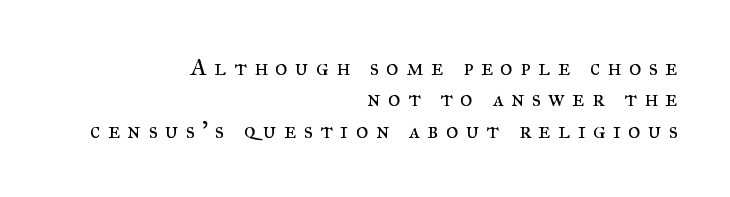
Q: Is the text bold? A: No.
Q: Is the text italic (slanted)? A: No, it is upright.
Q: Is the text underlined? A: No.
Q: How is the paragraph aligned? A: Right-aligned.
Q: Is the spacing between letters normal or unusually wide? A: Unusually wide.
Q: Is the spacing between lines tight, normal or loose? A: Normal.
